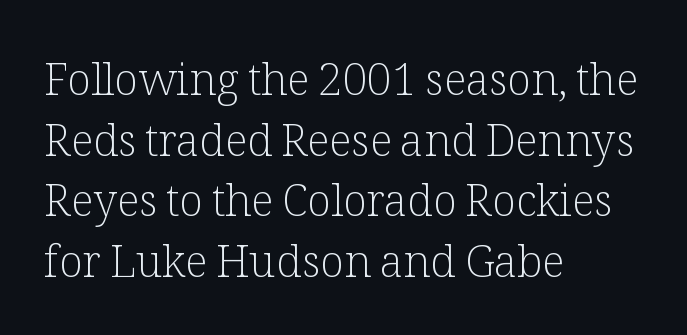
The image shows 44 px light serif type, upright; set left-aligned, normal line spacing (1.38x), normal letter spacing, not underlined; low stroke contrast and a medium x-height.
